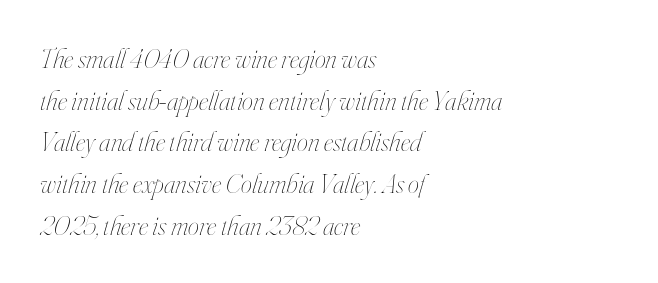
The image shows 28 px thin, condensed type, italic (leaning right); set left-aligned, normal line spacing (1.49x), normal letter spacing, not underlined; high stroke contrast and a small x-height.
